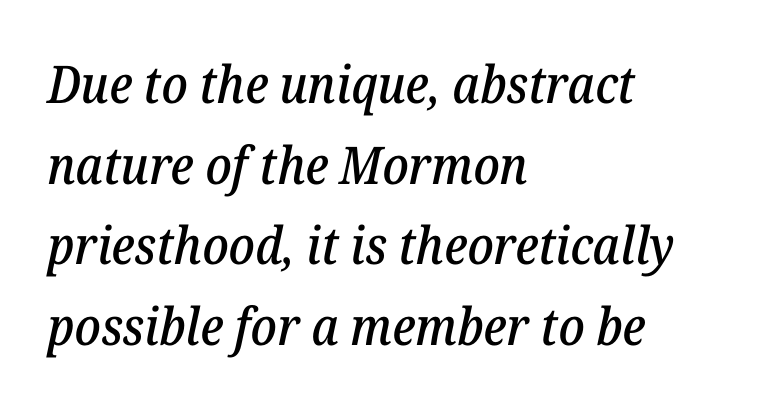
The image shows 52 px serif type, italic (leaning right); set left-aligned, normal line spacing (1.55x), normal letter spacing, not underlined; low stroke contrast and a medium x-height.
